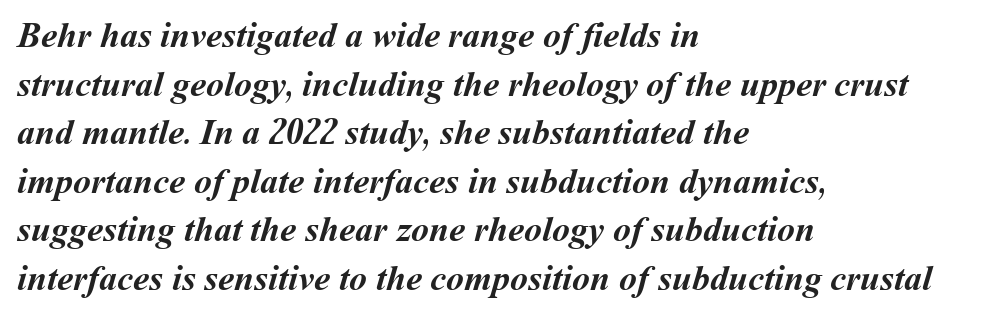
These lines carry a lot of weight — the face is fully bold. These lines are rendered in a variable-pitch font. Honestly, the letter spacing is just normal — you wouldn't notice it. The vertical gap from one line to the next is medium. In CSS terms this would be text-align: left.
